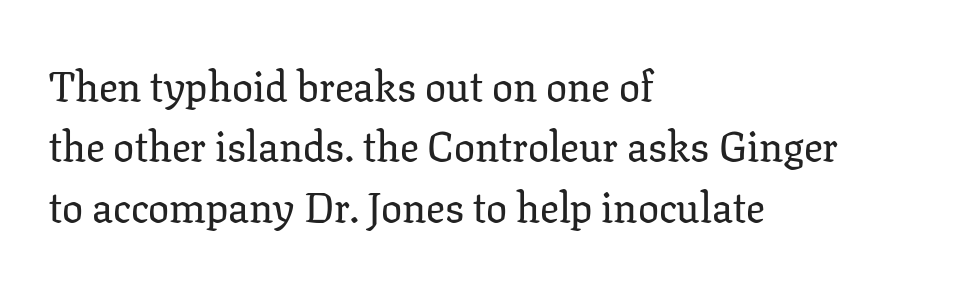
Alignment: flush left. Summary of vertical rhythm: regular, with standard interline spacing. Inter-character spacing is left at the font's built-in metrics. Letters rest on an invisible, unmarked baseline.
